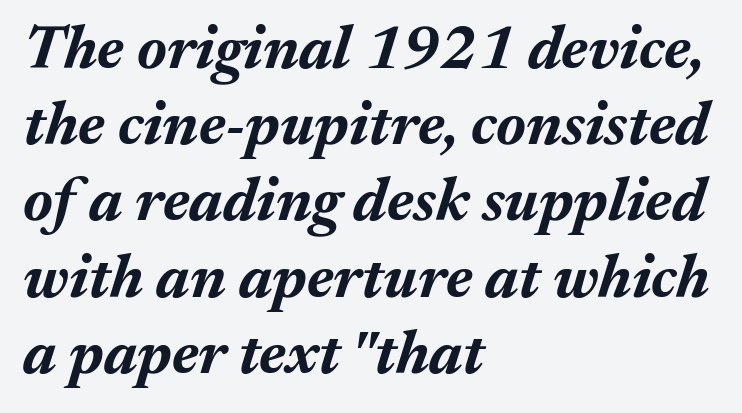
Q: Is the text bold? A: Yes.
Q: Is the text italic (slanted)? A: Yes, it leans right by about 17 degrees.
Q: Is the text underlined? A: No.
Q: How is the paragraph aligned? A: Left-aligned.
Q: Is the spacing between letters normal or unusually wide? A: Normal.
Q: Is the spacing between lines tight, normal or loose? A: Normal.
Q: Width (condensed, normal, or wide)? A: Normal.
Q: Stroke contrast? A: Medium.
Q: x-height? A: Medium.
Q: Monospaced? A: No.
